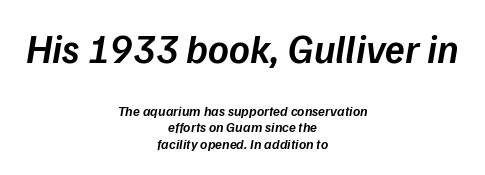
{"italic": "yes", "lean": "right", "slant_degrees": 9, "bold": "semi", "weight": "semibold", "width": "normal", "stroke_contrast": "low", "x_height": "medium", "monospaced": "no", "underline": "no", "align": "center", "line_spacing_ratio": 1.17, "letter_spacing": "normal", "letter_spacing_em": 0.0, "larger_block": "first", "size_ratio": 2.86, "glyph_px": 40}
